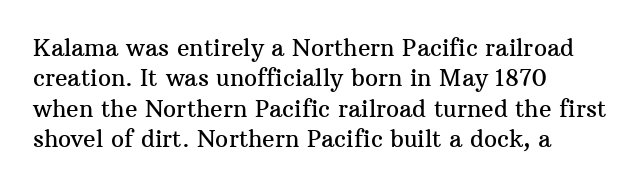
Q: Is the text italic (slanted)? A: No, it is upright.
Q: Is the text underlined? A: No.
Q: How is the paragraph aligned? A: Left-aligned.
Q: Is the spacing between letters normal or unusually wide? A: Normal.
Q: Is the spacing between lines tight, normal or loose? A: Normal.
